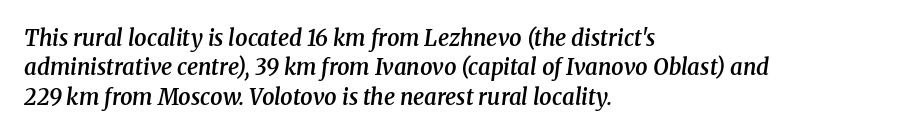
Q: Is the text bold? A: Semi-bold.
Q: Is the text italic (slanted)? A: Yes, it leans right by about 8 degrees.
Q: Is the text underlined? A: No.
Q: How is the paragraph aligned? A: Left-aligned.
Q: Is the spacing between letters normal or unusually wide? A: Normal.
Q: Is the spacing between lines tight, normal or loose? A: Normal.
